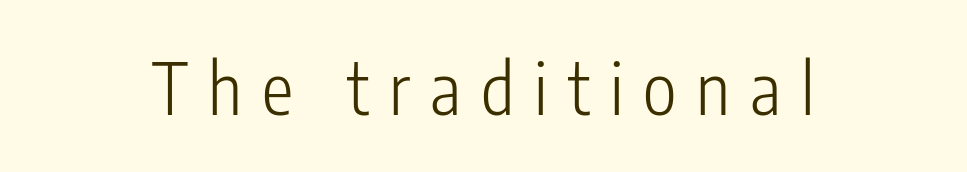
The image shows 71 px light, condensed sans-serif type, upright; set centered, unusually wide letter spacing (+0.28 em), not underlined; low stroke contrast and a medium x-height.
